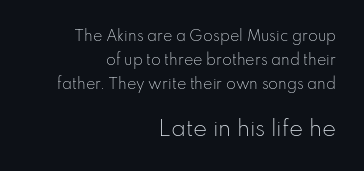
Ascenders rise straight up at ninety degrees. The horizontal fit of the characters is conventional and even. Compared with a flush-left layout, this one pins lines to the opposite, right side. Type without underlining. Stroke mass is kept to a normal reading level or below.
